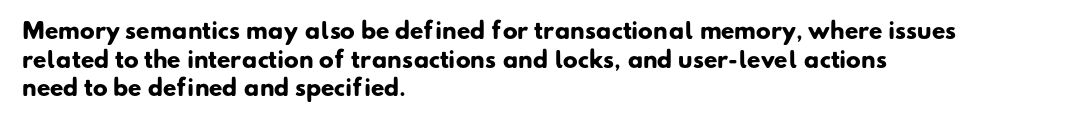
Q: Is the text bold? A: Yes.
Q: Is the text underlined? A: No.
Q: How is the paragraph aligned? A: Left-aligned.
Q: Is the spacing between letters normal or unusually wide? A: Normal.
Q: Is the spacing between lines tight, normal or loose? A: Normal.
